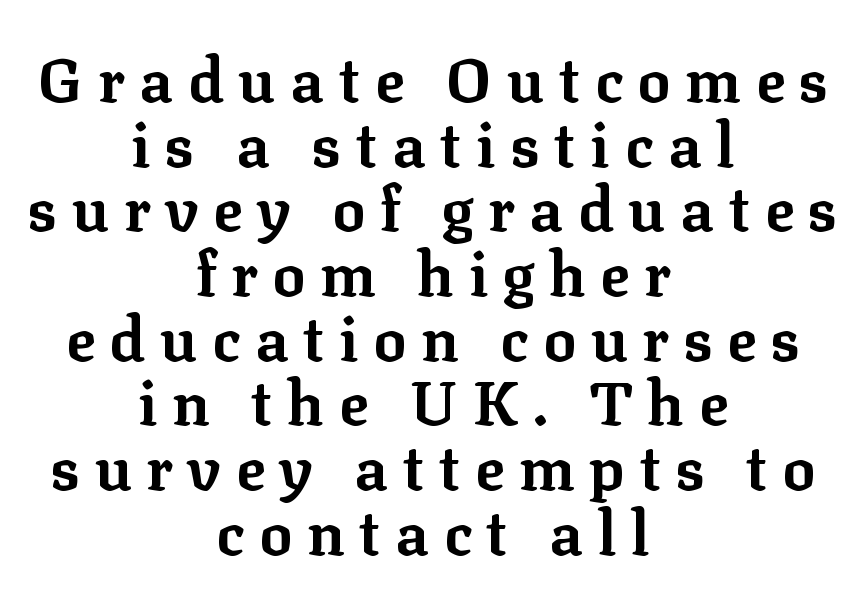
{"serif": "yes", "italic": "no", "bold": "yes", "weight": "bold", "width": "normal", "stroke_contrast": "low", "x_height": "medium", "monospaced": "no", "underline": "no", "align": "center", "line_spacing": "tight", "line_spacing_ratio": 1.06, "letter_spacing": "wide", "letter_spacing_em": 0.24, "glyph_px": 61}
